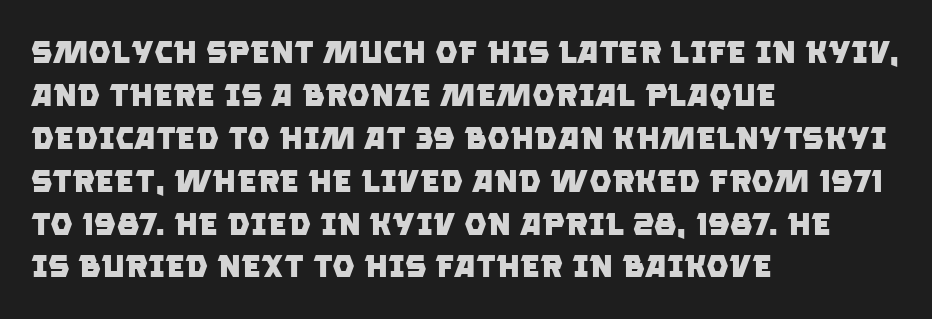
{"serif": "no", "bold": "yes", "weight": "heavy", "width": "normal", "stroke_contrast": "low", "x_height": "large", "monospaced": "no", "underline": "no", "align": "left", "line_spacing": "normal", "line_spacing_ratio": 1.34, "letter_spacing": "normal", "letter_spacing_em": 0.0, "glyph_px": 32}
